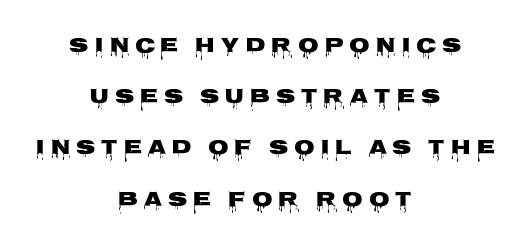
{"italic": "no", "underline": "no", "align": "center", "line_spacing": "loose", "line_spacing_ratio": 2.44, "letter_spacing": "wide", "letter_spacing_em": 0.27, "glyph_px": 21}
